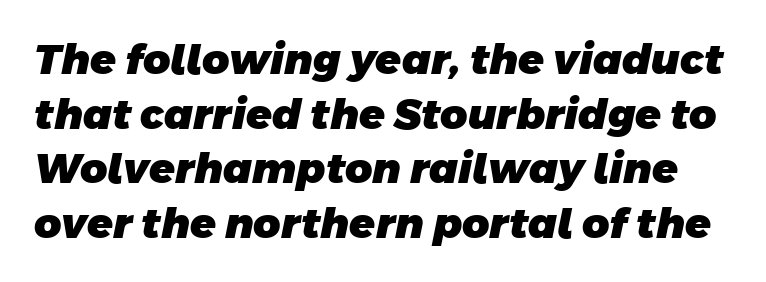
Q: Is the text bold? A: Yes.
Q: Is the typeface a serif or a sans-serif typeface? A: Sans-serif.
Q: Is the text underlined? A: No.
Q: Is the spacing between letters normal or unusually wide? A: Normal.
Q: Is the spacing between lines tight, normal or loose? A: Normal.
Q: Width (condensed, normal, or wide)? A: Normal.
Q: Stroke contrast? A: Low.
Q: x-height? A: Large.
Q: Monospaced? A: No.
